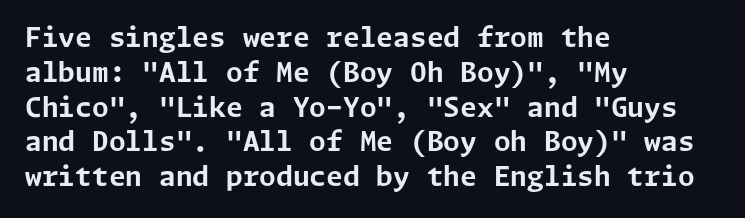
The words here are not underlined. Style check: upright. Typesetter's note: full bold, strokes at maximum text heaviness. Left-aligned paragraph, ragged on the right. One glance says typical: line gaps are just what's usual. Look at the tracking — it's just the regular setting, nothing added.
